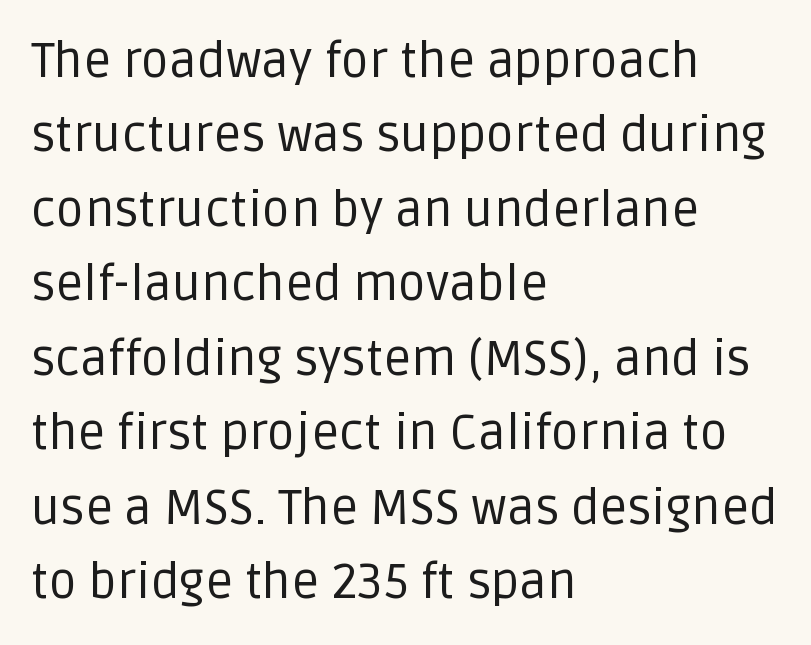
{"serif": "no", "italic": "no", "bold": "no", "weight": "regular", "width": "normal", "stroke_contrast": "low", "x_height": "large", "monospaced": "no", "underline": "no", "align": "left", "line_spacing": "normal", "line_spacing_ratio": 1.52, "letter_spacing": "normal", "letter_spacing_em": 0.0, "glyph_px": 49}
